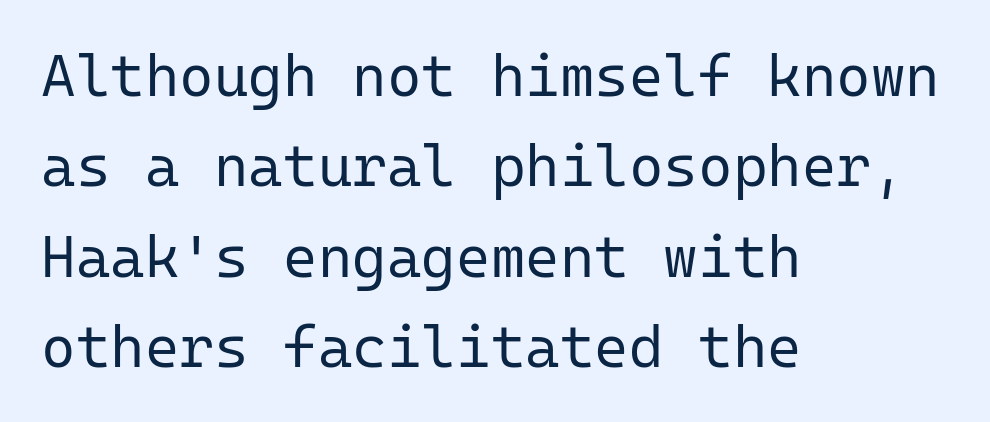
The image shows 59 px regular-weight sans-serif type, upright, monospaced; set left-aligned, normal line spacing (1.53x), normal letter spacing, not underlined; low stroke contrast and a medium x-height.
